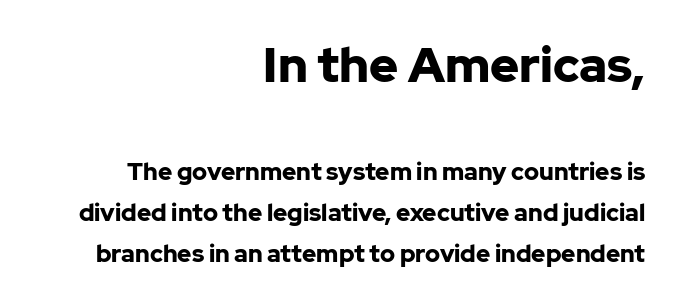
Q: Is the text bold? A: Yes.
Q: Is the text italic (slanted)? A: No, it is upright.
Q: Is the typeface a serif or a sans-serif typeface? A: Sans-serif.
Q: Is the text underlined? A: No.
Q: How is the paragraph aligned? A: Right-aligned.
Q: Is the spacing between letters normal or unusually wide? A: Normal.
Q: Which block of text is set in a larger size, the first (top) or the second (bottom)? A: The first (top) one.
Q: Width (condensed, normal, or wide)? A: Normal.
Q: Stroke contrast? A: Low.
Q: x-height? A: Medium.
Q: Monospaced? A: No.
